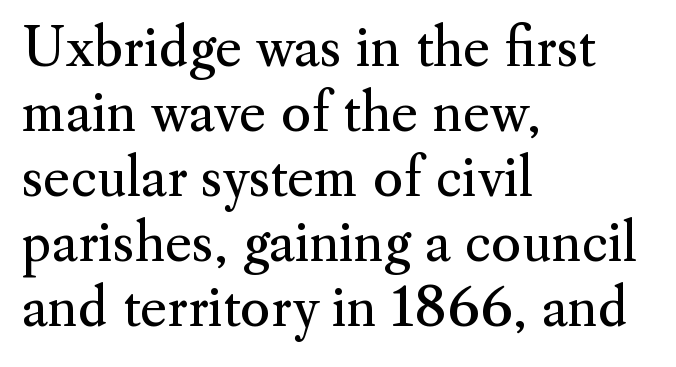
Q: Is the text bold? A: No.
Q: Is the text italic (slanted)? A: No, it is upright.
Q: Is the typeface a serif or a sans-serif typeface? A: Serif.
Q: Is the text underlined? A: No.
Q: How is the paragraph aligned? A: Left-aligned.
Q: Is the spacing between letters normal or unusually wide? A: Normal.
Q: Is the spacing between lines tight, normal or loose? A: Normal.
Q: Width (condensed, normal, or wide)? A: Normal.
Q: Stroke contrast? A: Medium.
Q: x-height? A: Small.
Q: Monospaced? A: No.
